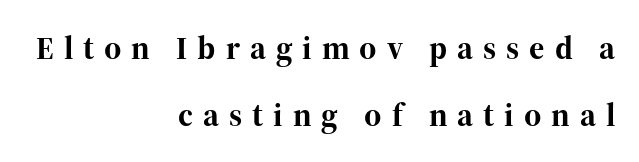
The image shows 33 px bold serif type, upright; set right-aligned, loose line spacing (2.02x), unusually wide letter spacing (+0.3 em), not underlined; high stroke contrast and a medium x-height.
